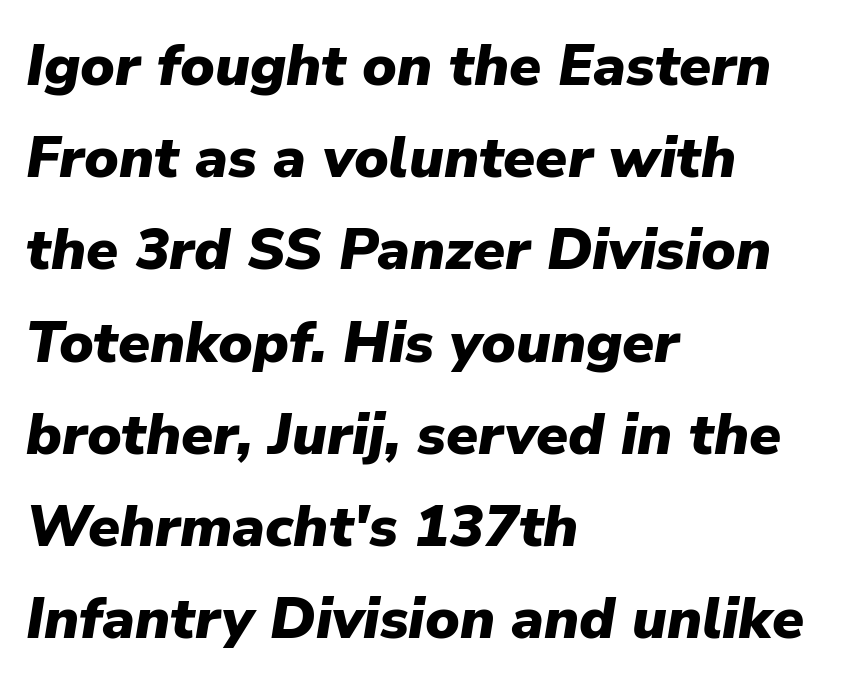
Varying glyph widths throughout — classic text-font behaviour. The space directly below the letters is spotless. Students, observe: this is what conventionally led text looks like. Heft: maximum for text — a bold. Letter spacing: default. Italic: yes, the glyphs are oblique.
